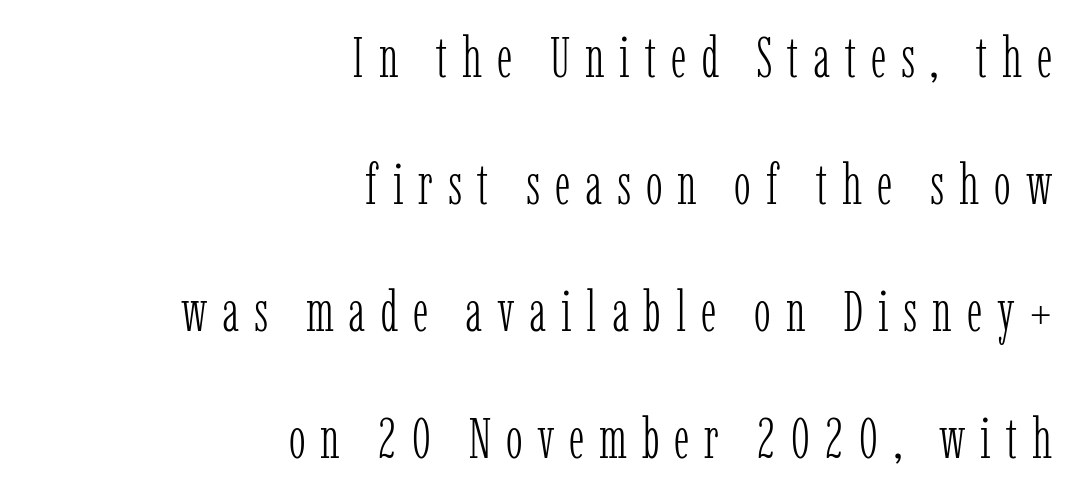
{"serif": "yes", "italic": "no", "bold": "no", "weight": "light", "width": "condensed", "stroke_contrast": "low", "x_height": "medium", "monospaced": "no", "underline": "no", "align": "right", "line_spacing": "loose", "line_spacing_ratio": 2.23, "letter_spacing": "wide", "letter_spacing_em": 0.26, "glyph_px": 57}
